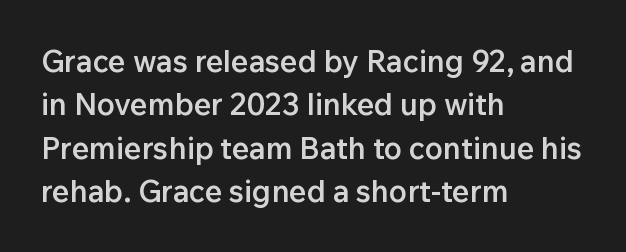
Words float on clear page, feet unadorned. The ragged edge is on the right, which tells us the setting is flush left. The glyphs have the mass of a demibold cut, below bold. The space between consecutive lines is moderate. You could not count columns in this text — the font is proportionally spaced. A sans-serif font was chosen for this passage.
